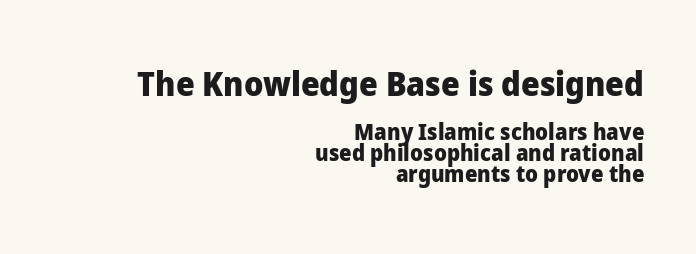
The image shows 33 px heavy sans-serif type, upright; set right-aligned, tight line spacing (0.96x), normal letter spacing, not underlined; the first (top) block is 1.5x larger; low stroke contrast and a medium x-height.
